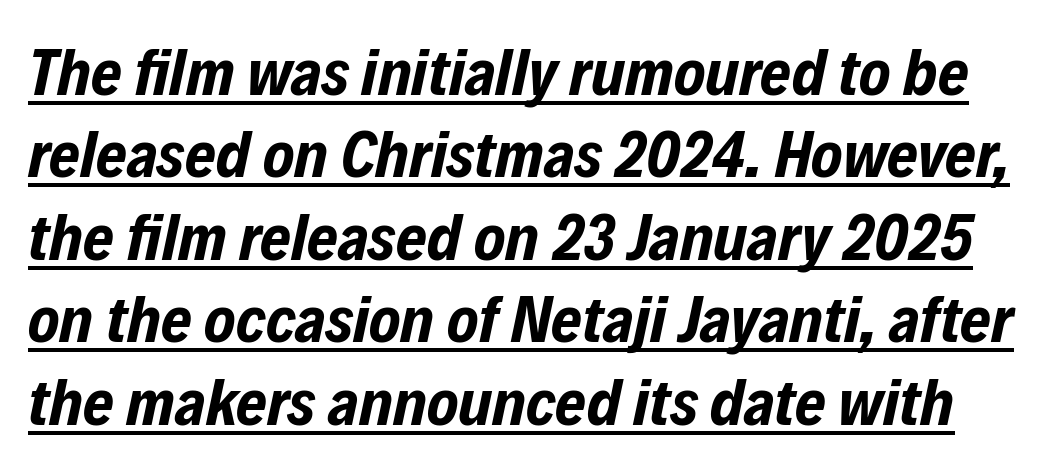
The face used here is rendered with its standard letterfit. Emphasis by weight is at full strength: bold. Underlining? Definitely there. Here the designer chose a conventional face with non-uniform glyph widths.
